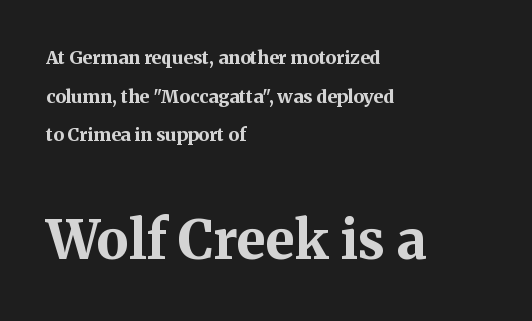
The image shows 54 px bold serif type, upright; set left-aligned, loose line spacing (2.15x), normal letter spacing, not underlined; the second (bottom) block is 3.0x larger; medium stroke contrast and a medium x-height.
